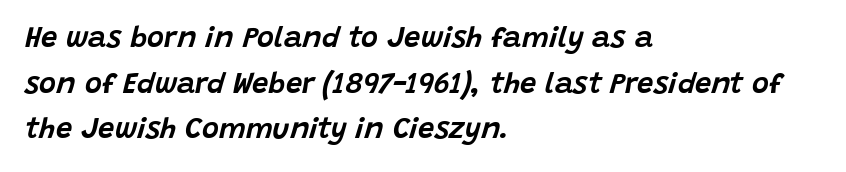
{"italic": "yes", "lean": "right", "slant_degrees": 15, "width": "normal", "stroke_contrast": "low", "x_height": "large", "monospaced": "no", "underline": "no", "align": "left", "line_spacing": "normal", "line_spacing_ratio": 1.57, "letter_spacing": "normal", "letter_spacing_em": 0.0, "glyph_px": 29}
